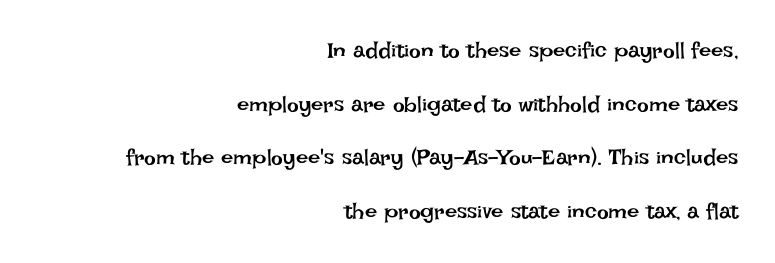
Q: Is the text bold? A: No.
Q: Is the text italic (slanted)? A: No, it is upright.
Q: Is the text underlined? A: No.
Q: How is the paragraph aligned? A: Right-aligned.
Q: Is the spacing between letters normal or unusually wide? A: Normal.
Q: Is the spacing between lines tight, normal or loose? A: Loose.
